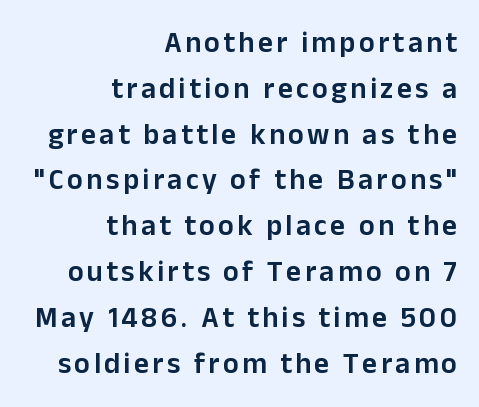
The image shows 29 px semibold sans-serif type, upright; set right-aligned, normal line spacing (1.58x), not underlined; low stroke contrast and a medium x-height.
